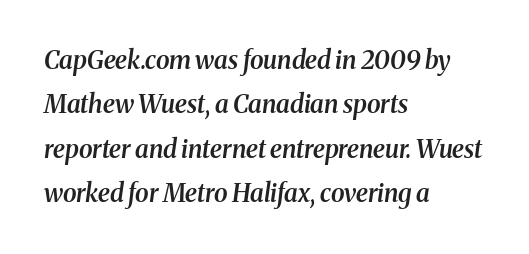
{"italic": "yes", "lean": "right", "slant_degrees": 8, "bold": "semi", "underline": "no", "align": "left", "line_spacing_ratio": 1.78, "letter_spacing": "normal", "letter_spacing_em": 0.0, "glyph_px": 25}
